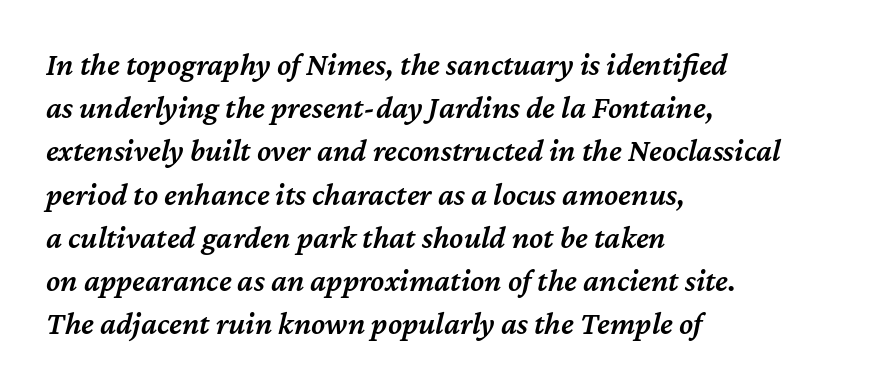
Notice how the passage keeps a crisp vertical edge on the left only. Spacing verdict: proportional, widths tailored to each character. Decoration check: the copy has no underline. One glance says typical: line gaps are just what's usual. The font is running at a semibold setting, under full bold.
